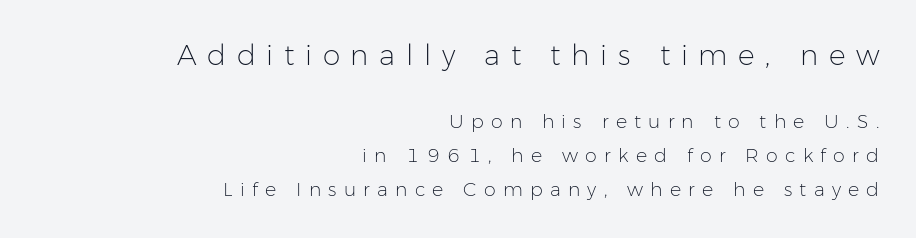
The image shows 28 px light sans-serif type, upright; set right-aligned, line spacing 1.78x, unusually wide letter spacing (+0.38 em), not underlined; the first (top) block is 1.47x larger; low stroke contrast and a medium x-height.
